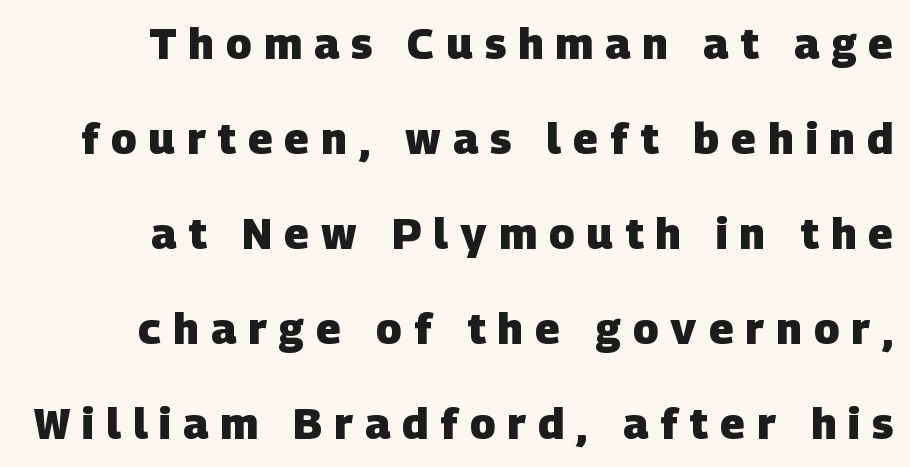
The image shows 43 px heavy sans-serif type; set right-aligned, loose line spacing (2.21x), unusually wide letter spacing (+0.28 em), not underlined; low stroke contrast and a large x-height.
